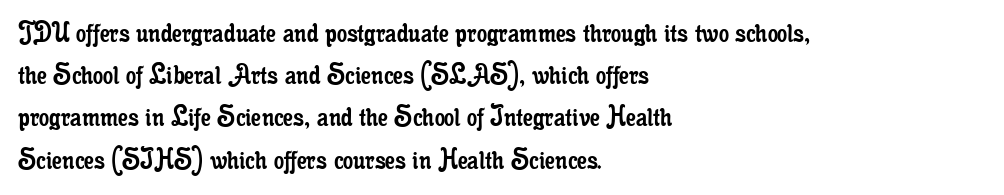
The image shows 32 px regular-weight, condensed serif type, upright; set left-aligned, normal line spacing (1.32x), normal letter spacing, not underlined; low stroke contrast and a small x-height.
